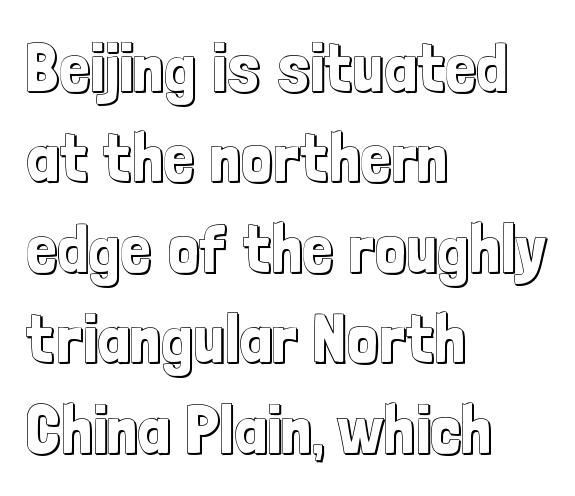
The image shows 68 px condensed type, upright; set left-aligned, normal line spacing (1.33x), normal letter spacing, not underlined; a medium x-height.
